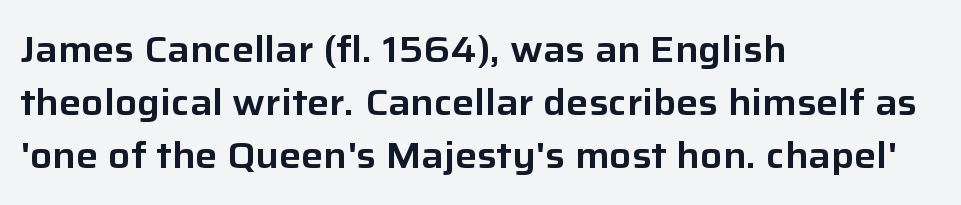
The gap between lines stays unmarked. This block has exactly the height ordinary leading produces. The face used here is proportionally spaced, like ordinary book or web type. This rendering employs a face without finishing strokes, i.e., a sans-serif. Posture: upright roman.
